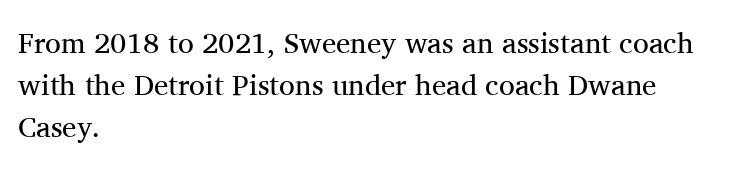
On a weight scale, this lands at 450 or below. Compared with typical paragraphs, the rows here are spaced about the same. To sum up the face: it has serifs. The foot of each line stays bare and open. In terms of letterspacing, this is plain default setting.
